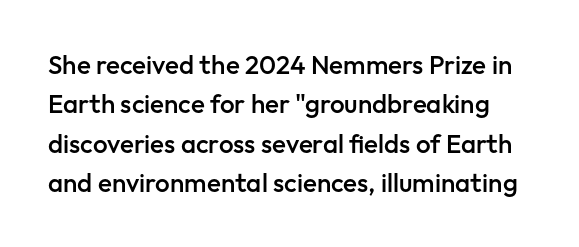
The font's upright variant was chosen for this text. The block of text has a typical density, with ordinary space between rows. Check under the words: just untouched page. A semibold gives these letters moderate extra thickness, short of bold. These lines keep a tight, regular rhythm from letter to letter.
